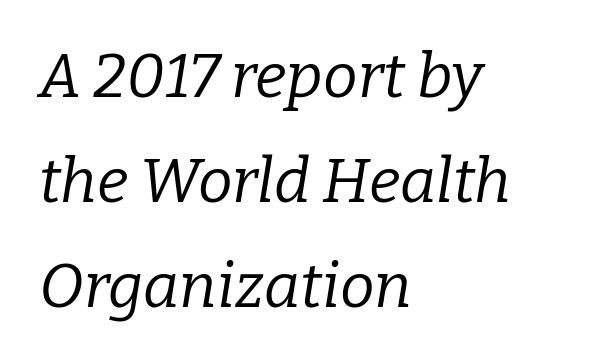
{"serif": "yes", "italic": "yes", "lean": "right", "slant_degrees": 9, "bold": "no", "weight": "regular", "width": "normal", "stroke_contrast": "low", "x_height": "medium", "monospaced": "no", "underline": "no", "align": "left", "line_spacing": "normal", "line_spacing_ratio": 1.69, "letter_spacing": "normal", "letter_spacing_em": 0.0, "glyph_px": 62}
